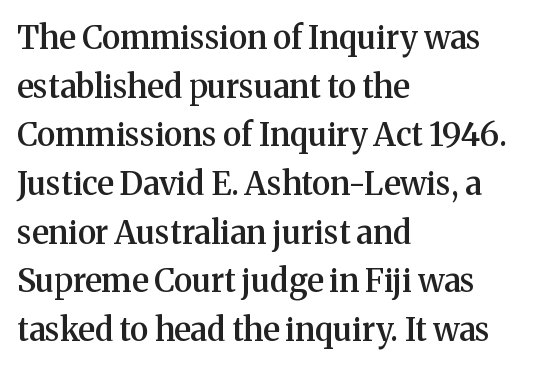
Q: Is the text bold? A: Semi-bold.
Q: Is the text italic (slanted)? A: No, it is upright.
Q: Is the typeface a serif or a sans-serif typeface? A: Serif.
Q: Is the text underlined? A: No.
Q: How is the paragraph aligned? A: Left-aligned.
Q: Is the spacing between letters normal or unusually wide? A: Normal.
Q: Is the spacing between lines tight, normal or loose? A: Normal.
Q: Width (condensed, normal, or wide)? A: Normal.
Q: Stroke contrast? A: Medium.
Q: x-height? A: Medium.
Q: Monospaced? A: No.
